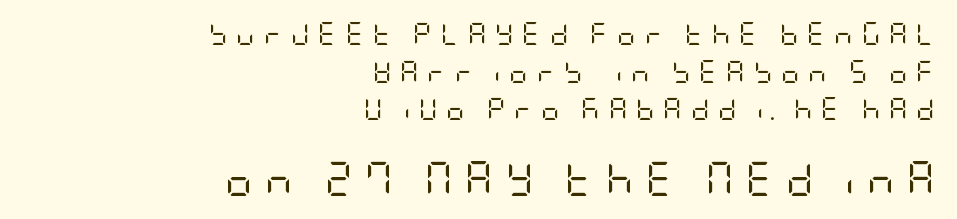
Serif or sans? Sans — the stroke terminals are bare. The letters stand straight up with perfectly vertical stems. The rendering anchors every line to the right-hand side. Two sizes are in play, and the larger belongs to the second block.
